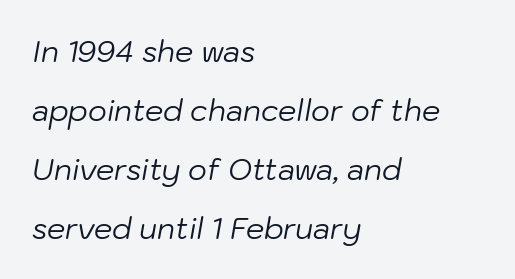
{"italic": "yes", "lean": "right", "slant_degrees": 10, "bold": "no", "weight": "regular", "width": "normal", "stroke_contrast": "low", "x_height": "medium", "monospaced": "no", "underline": "no", "align": "left", "line_spacing": "loose", "line_spacing_ratio": 2.03, "letter_spacing": "normal", "letter_spacing_em": 0.0, "glyph_px": 29}
